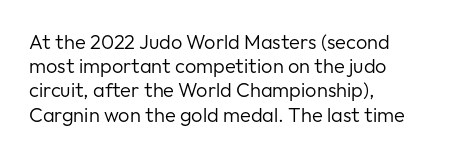
{"italic": "no", "bold": "no", "underline": "no", "align": "left", "line_spacing_ratio": 1.21, "letter_spacing": "normal", "letter_spacing_em": 0.0, "glyph_px": 20}
